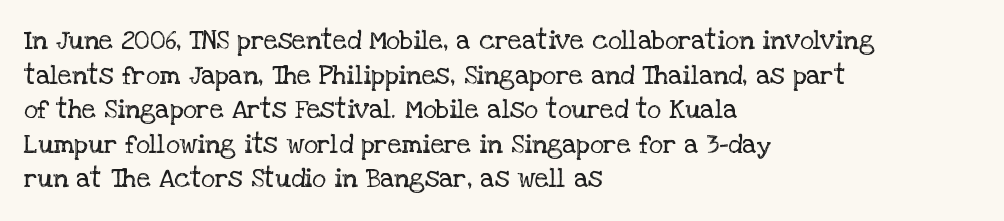
{"italic": "no", "bold": "no", "underline": "no", "align": "left", "line_spacing": "normal", "line_spacing_ratio": 1.28, "letter_spacing": "normal", "letter_spacing_em": 0.0, "glyph_px": 27}
